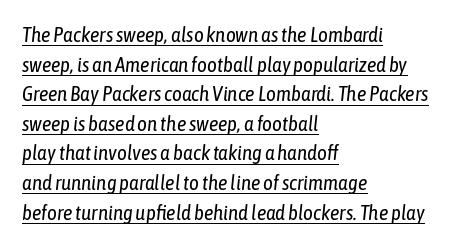
The face used here is rendered with its standard letterfit. Line beginnings align vertically; line endings do not. The rows are spaced the way most documents space them. Is the type slanted? Yes — the strokes lean at a clear angle. Counters stay open thanks to moderate or lighter strokes. Underlined type.
